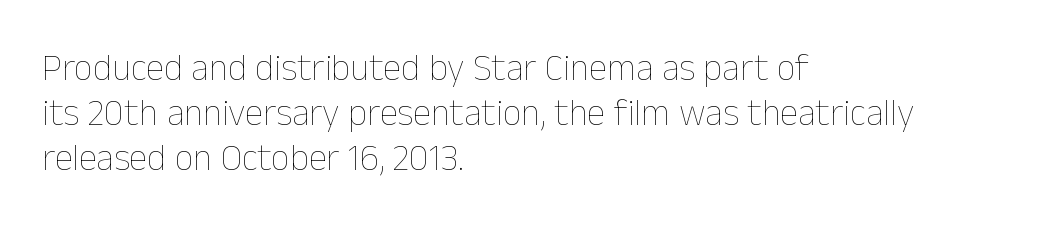
Q: Is the text bold? A: No.
Q: Is the text italic (slanted)? A: No, it is upright.
Q: Is the text underlined? A: No.
Q: How is the paragraph aligned? A: Left-aligned.
Q: Is the spacing between letters normal or unusually wide? A: Normal.
Q: Width (condensed, normal, or wide)? A: Normal.
Q: Stroke contrast? A: Low.
Q: x-height? A: Medium.
Q: Monospaced? A: No.
